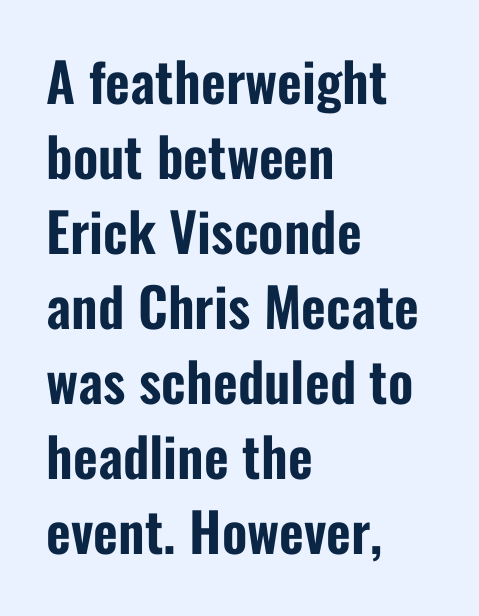
Q: Is the text italic (slanted)? A: No, it is upright.
Q: Is the typeface a serif or a sans-serif typeface? A: Sans-serif.
Q: Is the text underlined? A: No.
Q: How is the paragraph aligned? A: Left-aligned.
Q: Is the spacing between letters normal or unusually wide? A: Normal.
Q: Is the spacing between lines tight, normal or loose? A: Normal.
Q: Width (condensed, normal, or wide)? A: Condensed.
Q: Stroke contrast? A: Low.
Q: x-height? A: Medium.
Q: Monospaced? A: No.
